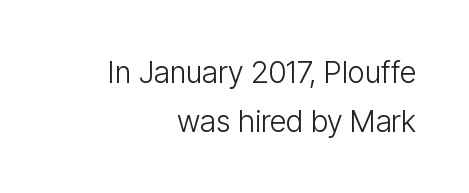
{"serif": "no", "italic": "no", "bold": "no", "weight": "light", "width": "condensed", "stroke_contrast": "low", "x_height": "medium", "monospaced": "no", "underline": "no", "align": "right", "line_spacing": "normal", "line_spacing_ratio": 1.63, "letter_spacing": "normal", "letter_spacing_em": 0.0, "glyph_px": 30}
